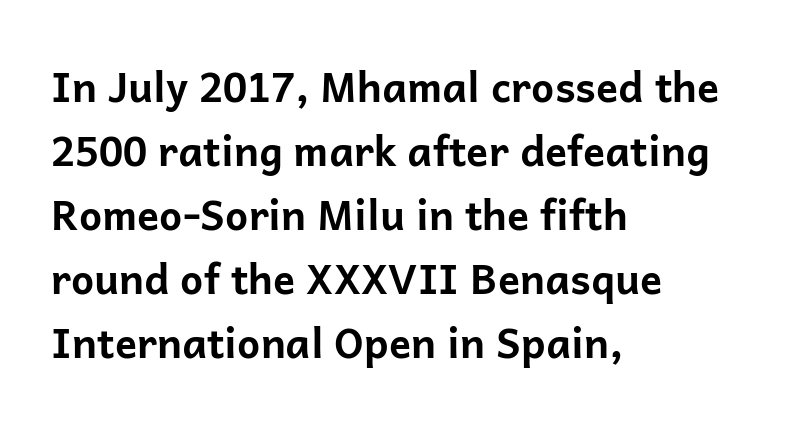
Q: Is the text bold? A: Yes.
Q: Is the text italic (slanted)? A: No, it is upright.
Q: Is the typeface a serif or a sans-serif typeface? A: Sans-serif.
Q: Is the text underlined? A: No.
Q: How is the paragraph aligned? A: Left-aligned.
Q: Is the spacing between letters normal or unusually wide? A: Normal.
Q: Is the spacing between lines tight, normal or loose? A: Normal.
Q: Width (condensed, normal, or wide)? A: Normal.
Q: Stroke contrast? A: Low.
Q: x-height? A: Medium.
Q: Monospaced? A: No.
